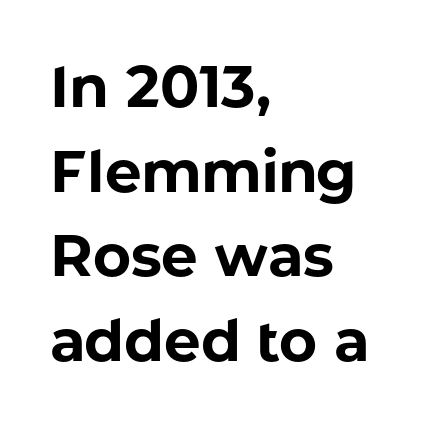
{"serif": "no", "italic": "no", "bold": "yes", "weight": "bold", "width": "normal", "stroke_contrast": "low", "x_height": "medium", "monospaced": "no", "underline": "no", "align": "left", "line_spacing": "normal", "line_spacing_ratio": 1.46, "letter_spacing": "normal", "letter_spacing_em": 0.0, "glyph_px": 58}
